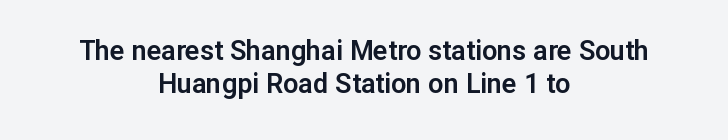
{"italic": "no", "underline": "no", "align": "center", "line_spacing_ratio": 1.22, "letter_spacing": "normal", "letter_spacing_em": 0.0, "glyph_px": 27}
